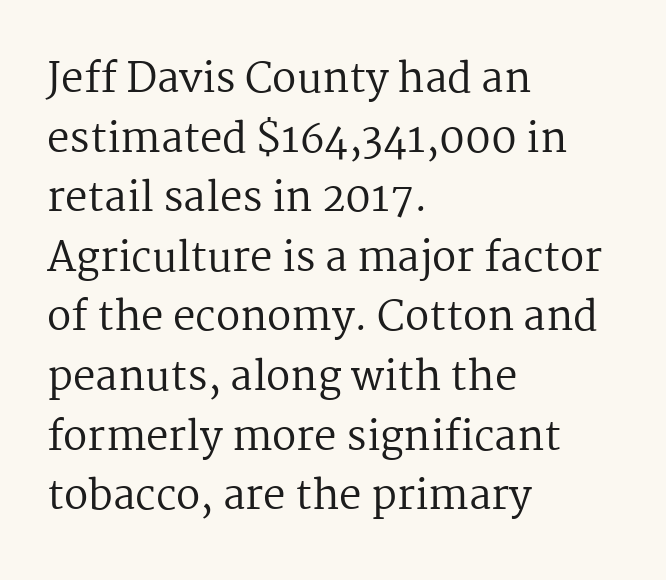
{"serif": "yes", "italic": "no", "bold": "no", "weight": "regular", "width": "normal", "stroke_contrast": "medium", "x_height": "medium", "monospaced": "no", "underline": "no", "align": "left", "line_spacing": "normal", "line_spacing_ratio": 1.49, "letter_spacing": "normal", "letter_spacing_em": 0.0, "glyph_px": 40}
